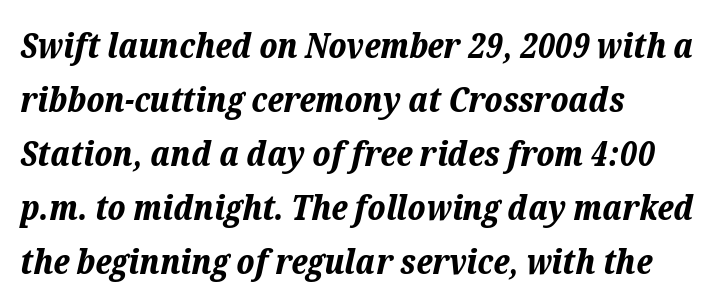
The image shows 35 px bold type, italic (leaning right); set left-aligned, normal line spacing (1.54x), normal letter spacing, not underlined; low stroke contrast and a medium x-height.
